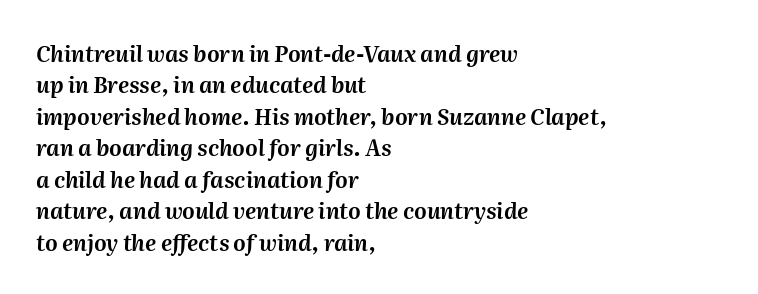
The area under the type is left untouched. The passage shown has conventional tracking throughout. The rendering applies a slant to the glyphs. Baseline-to-baseline distance is the conventional proportion of letter height. The text block is weighted toward the left margin, trailing off unevenly rightward.
